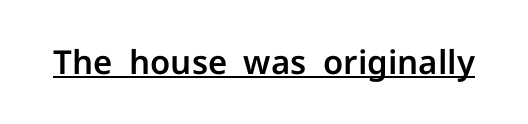
The image shows 33 px sans-serif type, upright; set normal letter spacing, underlined; low stroke contrast and a medium x-height.
